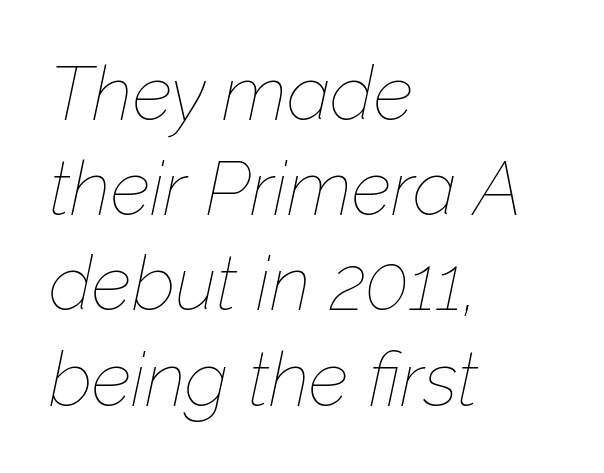
Students, observe: this is what conventionally led text looks like. The text block is weighted toward the left margin, trailing off unevenly rightward. The passage shown leans; its letterforms are oblique. Varying glyph widths throughout — classic text-font behaviour. The baseline area is clear.
